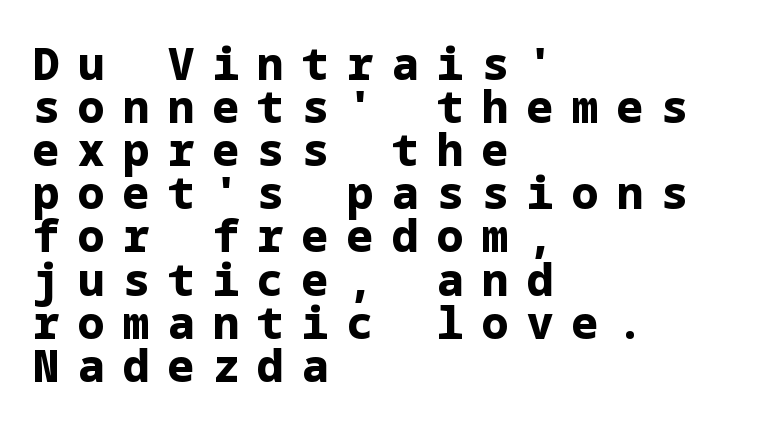
The image shows 44 px bold sans-serif type, upright; set left-aligned, tight line spacing (0.98x), unusually wide letter spacing (+0.42 em), not underlined; low stroke contrast and a medium x-height.
